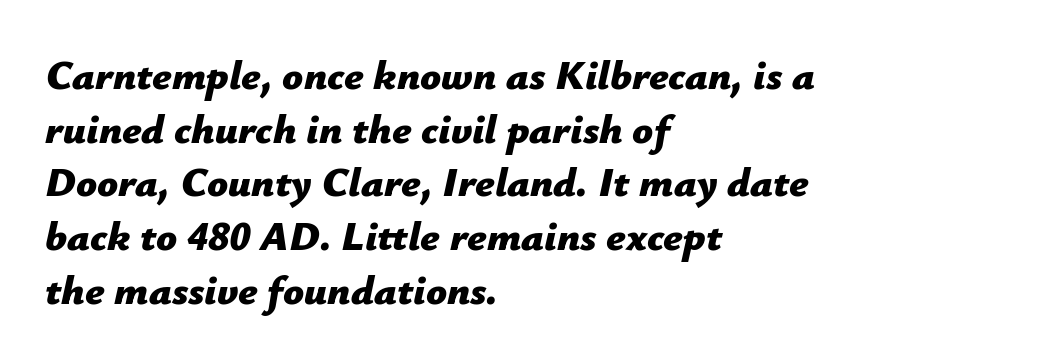
Q: Is the text bold? A: Yes.
Q: Is the text italic (slanted)? A: Yes, it leans right by about 12 degrees.
Q: Is the text underlined? A: No.
Q: How is the paragraph aligned? A: Left-aligned.
Q: Is the spacing between letters normal or unusually wide? A: Normal.
Q: Is the spacing between lines tight, normal or loose? A: Normal.
Q: Width (condensed, normal, or wide)? A: Normal.
Q: Stroke contrast? A: Low.
Q: x-height? A: Medium.
Q: Monospaced? A: No.
